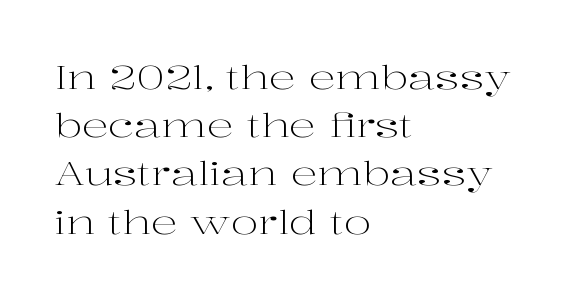
{"serif": "yes", "italic": "no", "bold": "no", "weight": "light", "width": "wide", "stroke_contrast": "high", "x_height": "medium", "monospaced": "no", "underline": "no", "align": "left", "line_spacing": "normal", "line_spacing_ratio": 1.46, "letter_spacing": "normal", "letter_spacing_em": 0.0, "glyph_px": 33}
